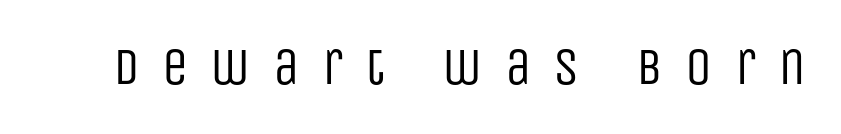
Q: Is the text bold? A: No.
Q: Is the text italic (slanted)? A: No, it is upright.
Q: Is the typeface a serif or a sans-serif typeface? A: Sans-serif.
Q: Is the text underlined? A: No.
Q: Is the spacing between letters normal or unusually wide? A: Unusually wide.
Q: Width (condensed, normal, or wide)? A: Condensed.
Q: Stroke contrast? A: Low.
Q: x-height? A: Large.
Q: Monospaced? A: No.
